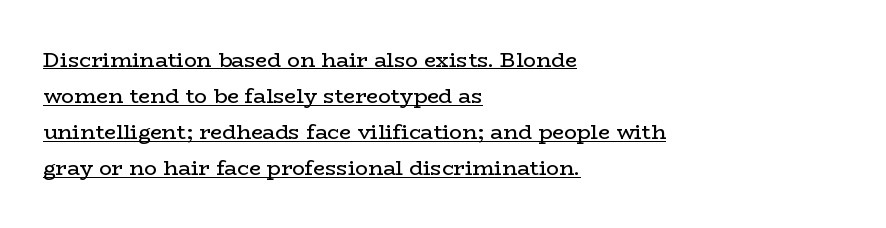
The image shows 21 px text type, upright; set left-aligned, line spacing 1.72x, normal letter spacing, underlined.
